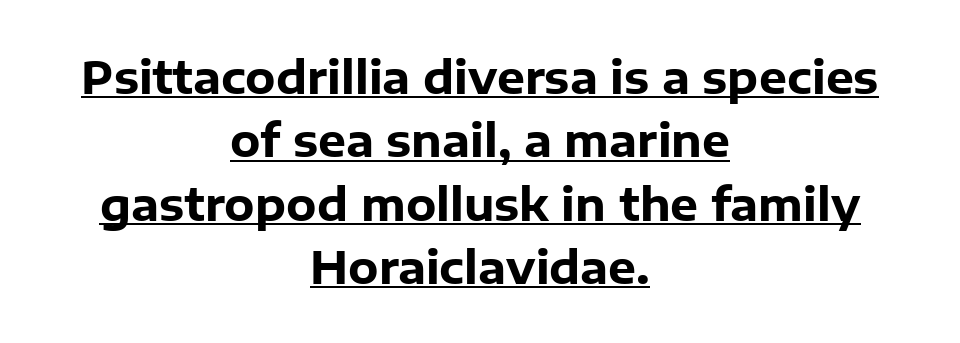
Q: Is the text bold? A: Yes.
Q: Is the text italic (slanted)? A: No, it is upright.
Q: Is the typeface a serif or a sans-serif typeface? A: Sans-serif.
Q: Is the text underlined? A: Yes.
Q: How is the paragraph aligned? A: Centered.
Q: Is the spacing between letters normal or unusually wide? A: Normal.
Q: Is the spacing between lines tight, normal or loose? A: Normal.
Q: Width (condensed, normal, or wide)? A: Normal.
Q: Stroke contrast? A: Low.
Q: x-height? A: Medium.
Q: Monospaced? A: No.
